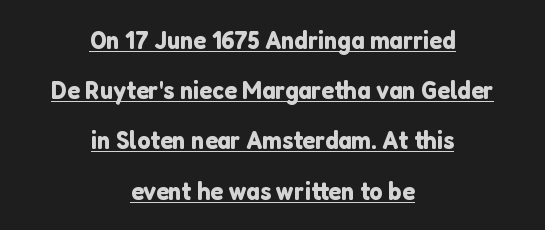
The image shows 26 px text type, upright; set centered, loose line spacing (1.93x), normal letter spacing, underlined.
